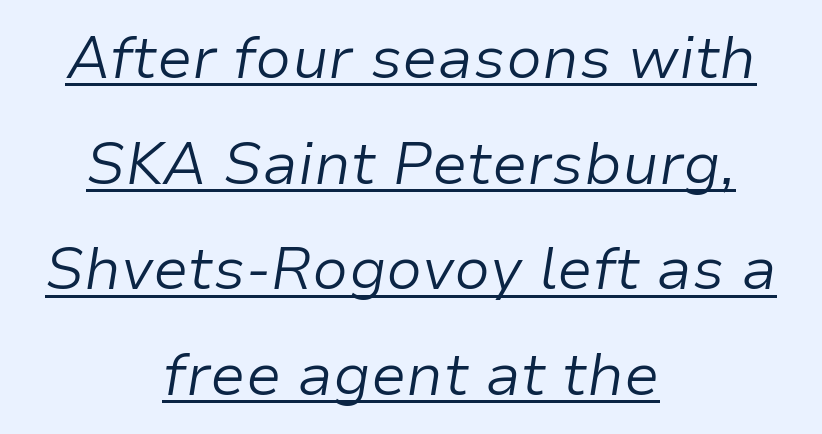
Q: Is the text bold? A: No.
Q: Is the text italic (slanted)? A: Yes, it leans right by about 9 degrees.
Q: Is the text underlined? A: Yes.
Q: How is the paragraph aligned? A: Centered.
Q: Is the spacing between letters normal or unusually wide? A: Normal.
Q: Width (condensed, normal, or wide)? A: Normal.
Q: Stroke contrast? A: Low.
Q: x-height? A: Medium.
Q: Monospaced? A: No.
